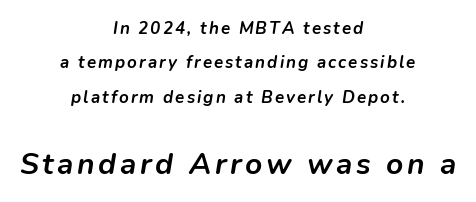
A typesetter would call this leading open, well beyond the default. You'd pick this weight for a headline — it's a proper bold. Italic? Definitely — the glyphs are oblique. The composition opens small and finishes big. Lines of text with bare space underneath. The passage shown is typed in a proportional face where columns would drift.
